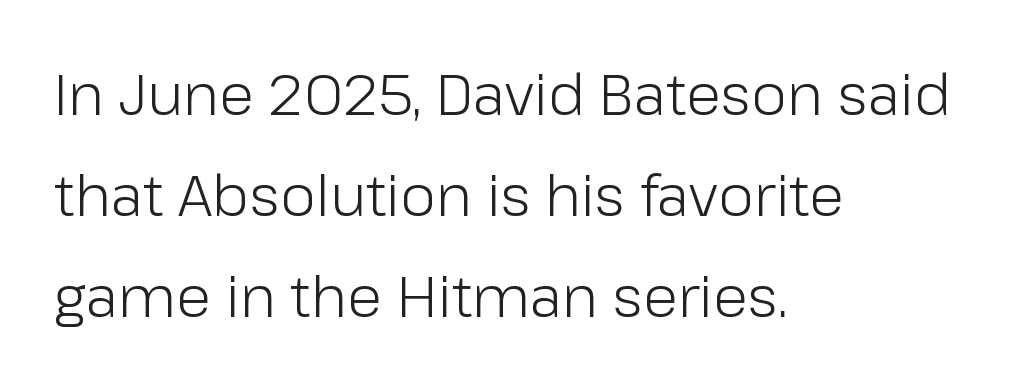
The image shows 57 px light sans-serif type, upright; set left-aligned, line spacing 1.77x, normal letter spacing, not underlined; low stroke contrast and a medium x-height.
